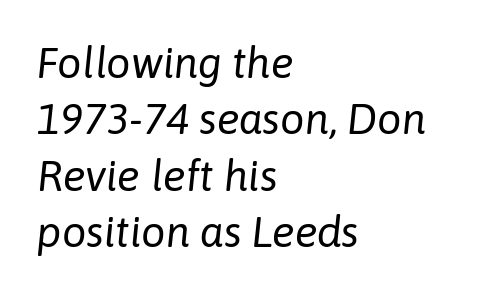
Leading: standard. Anything drawn beneath the words? Only blank space. Designer's note — italics engaged. Nothing unusual about the tracking: characters are spaced as the font intends. Caption: multi-line text, flush left, ragged right.
